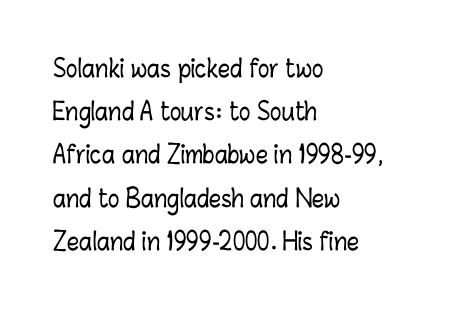
Q: Is the text italic (slanted)? A: No, it is upright.
Q: Is the text underlined? A: No.
Q: How is the paragraph aligned? A: Left-aligned.
Q: Is the spacing between letters normal or unusually wide? A: Normal.
